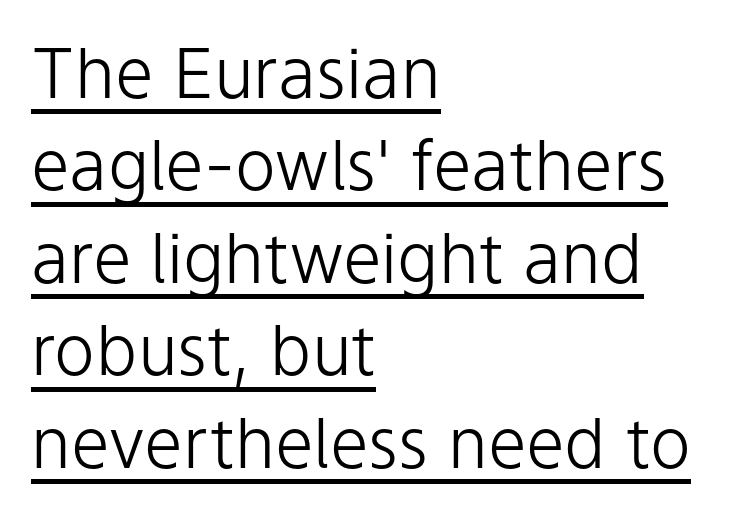
The image shows 69 px light sans-serif type, upright; set left-aligned, normal line spacing (1.34x), normal letter spacing, underlined; low stroke contrast and a medium x-height.
